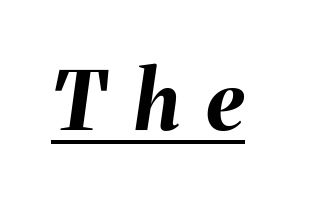
Q: Is the text bold? A: Yes.
Q: Is the text italic (slanted)? A: Yes, it leans right by about 8 degrees.
Q: Is the text underlined? A: Yes.
Q: Is the spacing between letters normal or unusually wide? A: Unusually wide.
Q: Width (condensed, normal, or wide)? A: Normal.
Q: Stroke contrast? A: Medium.
Q: x-height? A: Medium.
Q: Monospaced? A: No.
